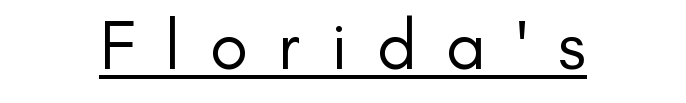
The image shows 70 px regular-weight sans-serif type, upright; set centered, unusually wide letter spacing (+0.43 em), underlined; low stroke contrast and a small x-height.
